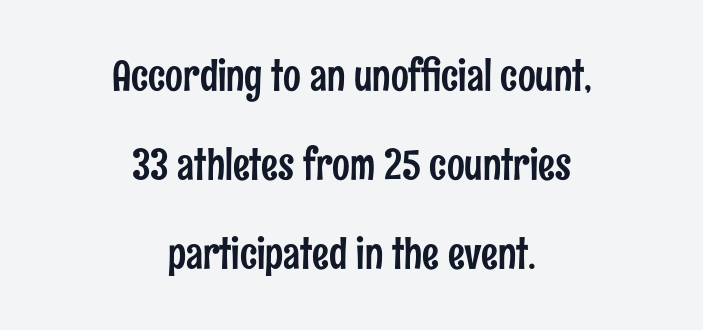
{"serif": "no", "italic": "no", "width": "condensed", "stroke_contrast": "low", "x_height": "medium", "monospaced": "no", "underline": "no", "align": "center", "line_spacing": "loose", "line_spacing_ratio": 2.12, "letter_spacing": "normal", "letter_spacing_em": 0.0, "glyph_px": 42}
